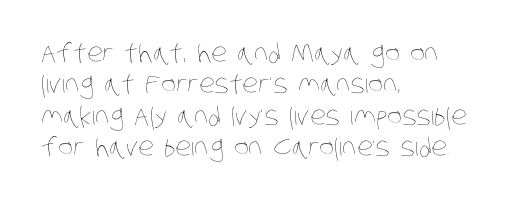
{"bold": "no", "underline": "no", "align": "left", "line_spacing": "normal", "line_spacing_ratio": 1.26, "letter_spacing": "normal", "letter_spacing_em": 0.0, "glyph_px": 25}
